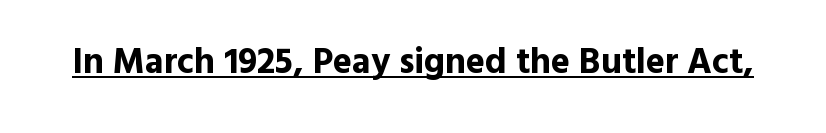
Q: Is the text bold? A: Yes.
Q: Is the text italic (slanted)? A: No, it is upright.
Q: Is the typeface a serif or a sans-serif typeface? A: Sans-serif.
Q: Is the text underlined? A: Yes.
Q: Is the spacing between letters normal or unusually wide? A: Normal.
Q: Width (condensed, normal, or wide)? A: Normal.
Q: x-height? A: Medium.
Q: Monospaced? A: No.
